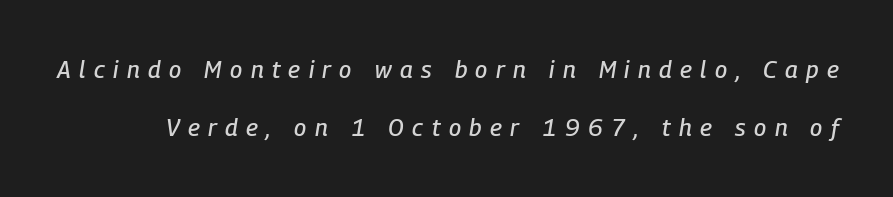
The image shows 24 px text type, italic (leaning right); set loose line spacing (2.42x), unusually wide letter spacing (+0.35 em), not underlined.
